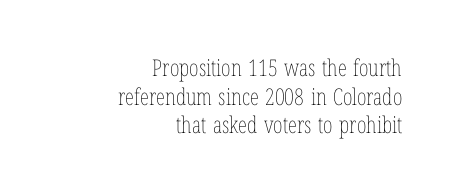
{"italic": "no", "bold": "no", "underline": "no", "align": "right", "line_spacing_ratio": 1.24, "letter_spacing": "normal", "letter_spacing_em": 0.0, "glyph_px": 23}
